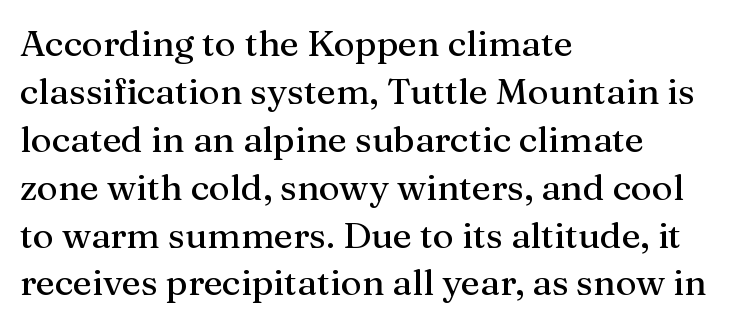
The image shows 36 px serif type, upright; set left-aligned, normal line spacing (1.33x), normal letter spacing, not underlined; medium stroke contrast and a medium x-height.
